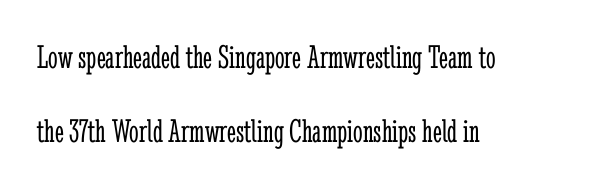
The image shows 34 px light, condensed serif type, upright; set left-aligned, loose line spacing (2.19x), normal letter spacing, not underlined; low stroke contrast and a medium x-height.
